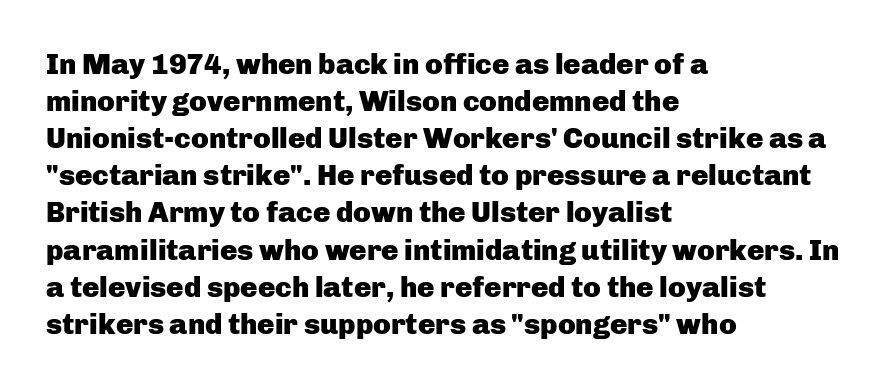
The image shows 29 px heavy sans-serif type, upright; set left-aligned, normal line spacing (1.28x), normal letter spacing, not underlined; low stroke contrast and a medium x-height.
